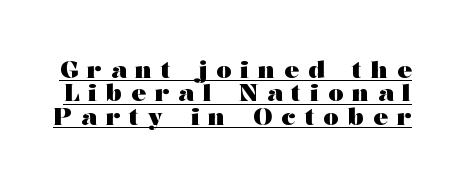
The image shows 24 px bold type, upright; set tight line spacing (0.97x), unusually wide letter spacing (+0.38 em), underlined.
